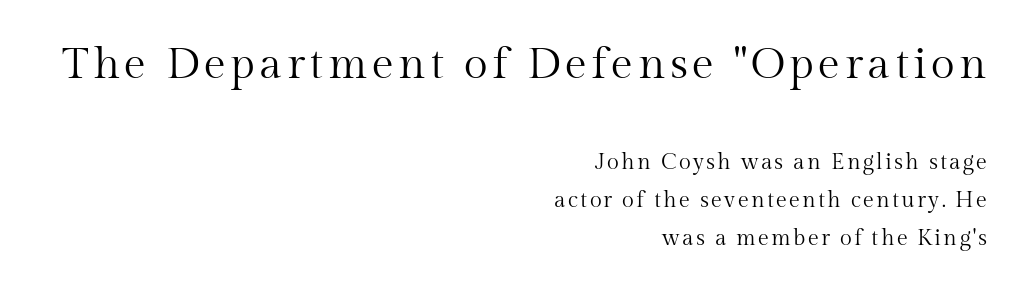
The image shows 44 px regular-weight serif type, upright; set right-aligned, line spacing 1.72x, not underlined; the first (top) block is 2.0x larger; medium stroke contrast and a medium x-height.
